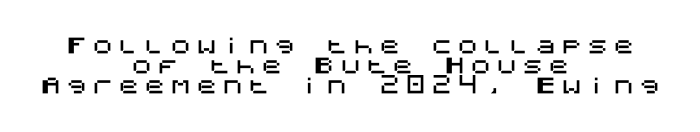
{"italic": "no", "underline": "no", "align": "center", "line_spacing": "tight", "line_spacing_ratio": 0.96, "letter_spacing": "wide", "letter_spacing_em": 0.24, "glyph_px": 21}
